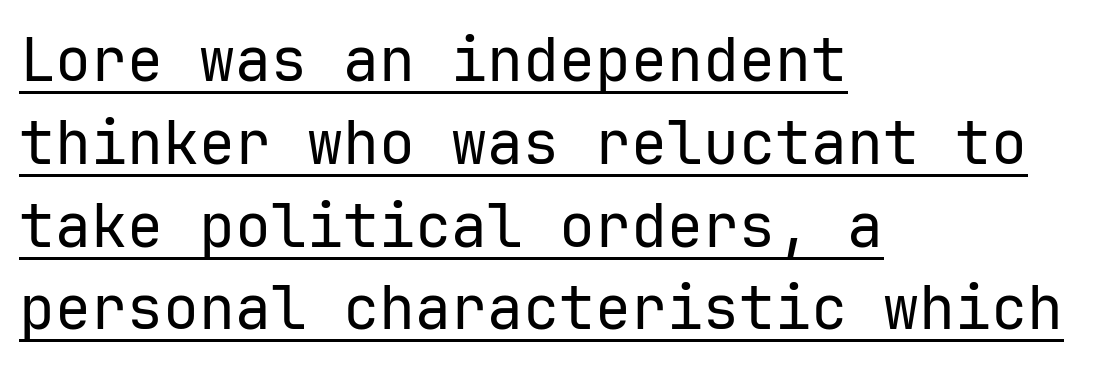
{"serif": "no", "italic": "no", "bold": "no", "weight": "regular", "width": "normal", "stroke_contrast": "low", "x_height": "medium", "monospaced": "yes", "underline": "yes", "align": "left", "line_spacing": "normal", "line_spacing_ratio": 1.38, "letter_spacing": "normal", "letter_spacing_em": 0.0, "glyph_px": 60}
